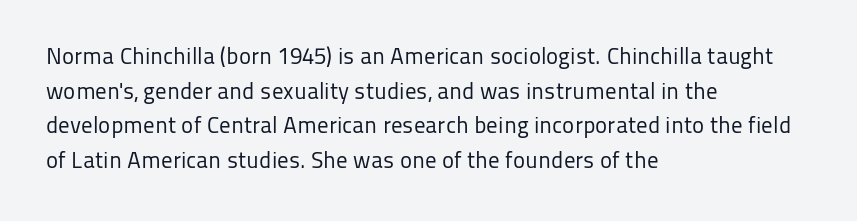
Vertical strokes here are truly vertical. Is the block centered? No — it sits flush against the left margin. Standard letterfit; no display-style spreading of the glyphs. This is not heavy type; no bold has been used.
